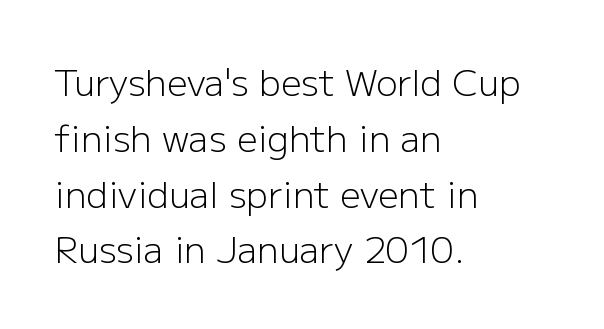
This sample has the flowing, uneven cadence of proportional lettering. In terms of letterspacing, this is plain default setting. A normal amount of white space separates one row of letters from the next. The glyphs in this specimen are sans serif. Type without underlining.
